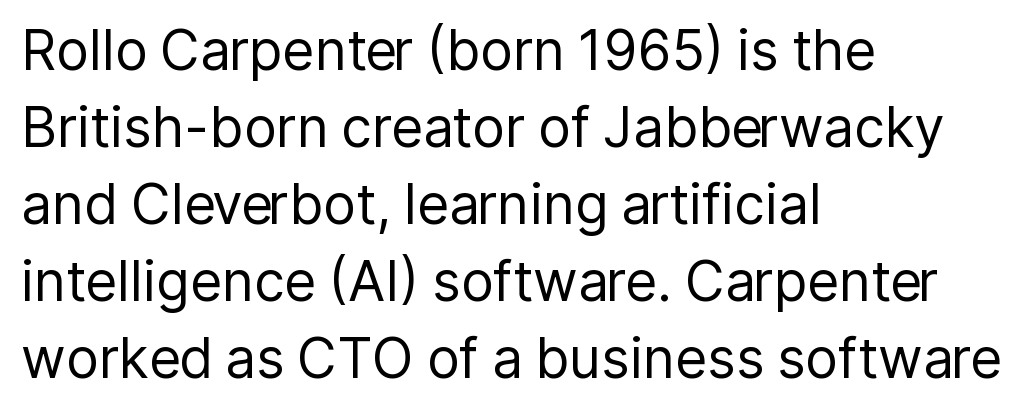
Q: Is the text bold? A: No.
Q: Is the text italic (slanted)? A: No, it is upright.
Q: Is the typeface a serif or a sans-serif typeface? A: Sans-serif.
Q: Is the text underlined? A: No.
Q: How is the paragraph aligned? A: Left-aligned.
Q: Is the spacing between letters normal or unusually wide? A: Normal.
Q: Is the spacing between lines tight, normal or loose? A: Normal.
Q: Width (condensed, normal, or wide)? A: Normal.
Q: Stroke contrast? A: Low.
Q: x-height? A: Medium.
Q: Monospaced? A: No.
